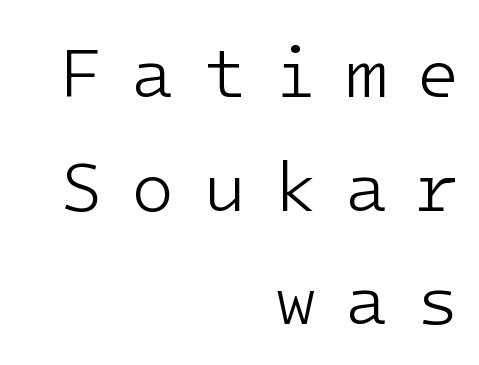
The image shows 71 px light sans-serif type, upright, monospaced; set right-aligned, normal line spacing (1.6x), unusually wide letter spacing (+0.39 em), not underlined; low stroke contrast and a medium x-height.
